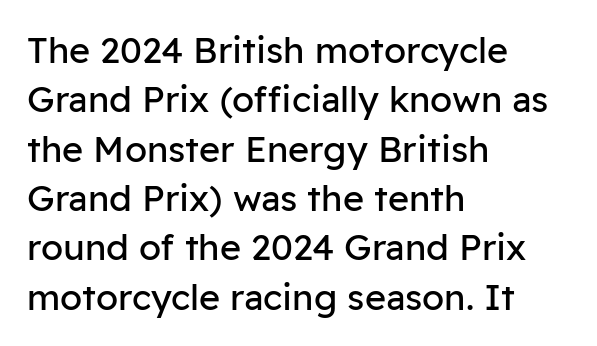
Summary of weight: not heavy and not bold. The passage shown has conventional tracking throughout. Short and long lines alike share a common starting point at left. Type style note: lacks serifs. The rendering uses natural spacing where letterforms have individual widths. The typography opts for an upright posture over an oblique one.
